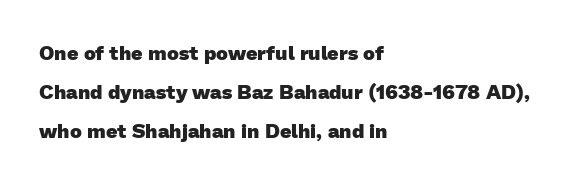
The image shows 20 px bold type; set left-aligned, loose line spacing (1.96x), normal letter spacing, not underlined.
